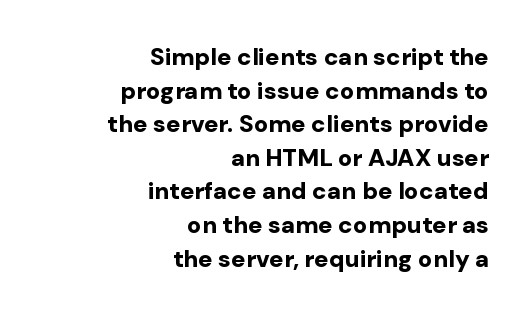
The image shows 24 px bold type, upright; set right-aligned, normal line spacing (1.4x), normal letter spacing, not underlined.
